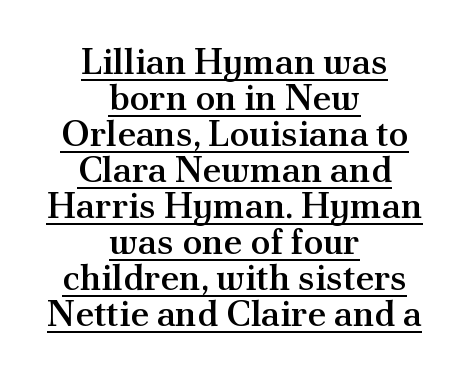
{"serif": "yes", "italic": "no", "bold": "semi", "weight": "semibold", "width": "normal", "stroke_contrast": "medium", "x_height": "small", "monospaced": "no", "underline": "yes", "align": "center", "line_spacing": "tight", "line_spacing_ratio": 1.0, "letter_spacing": "normal", "letter_spacing_em": 0.0, "glyph_px": 36}
